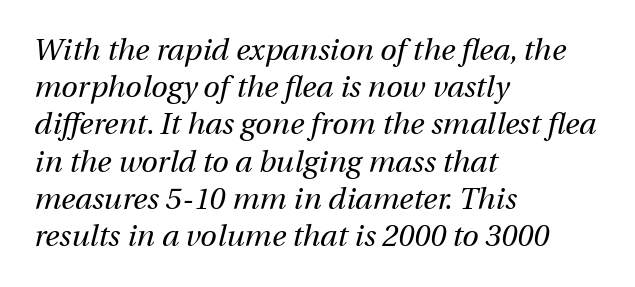
The specimen omits any rule beneath the text block's lines. Alignment: flush left. Here the glyphs are tracked normally, forming tight word shapes. Letters have the restrained weight of plain body copy at most. An italicized treatment has been applied to the whole sample.
